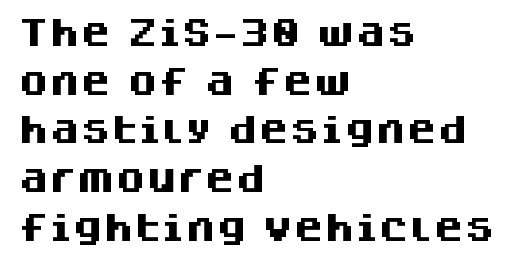
The image shows 31 px heavy sans-serif type, upright; set left-aligned, normal line spacing (1.57x), normal letter spacing, not underlined; medium stroke contrast and a large x-height.
